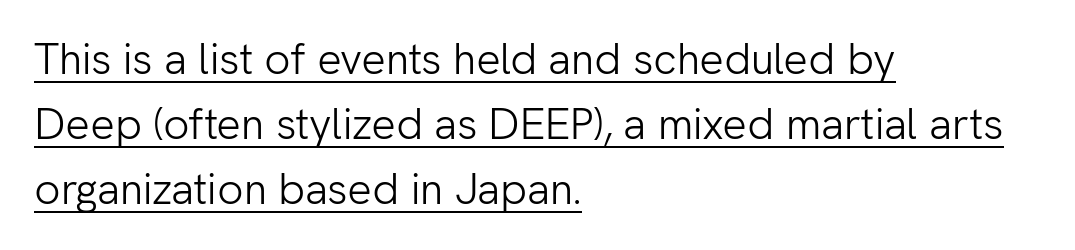
You can see a thin bar hugging the bottom of the glyphs. It's the straight-up-and-down kind of type. Heft: none added — not bold. Proportional: the letters do not fall into vertical columns.
